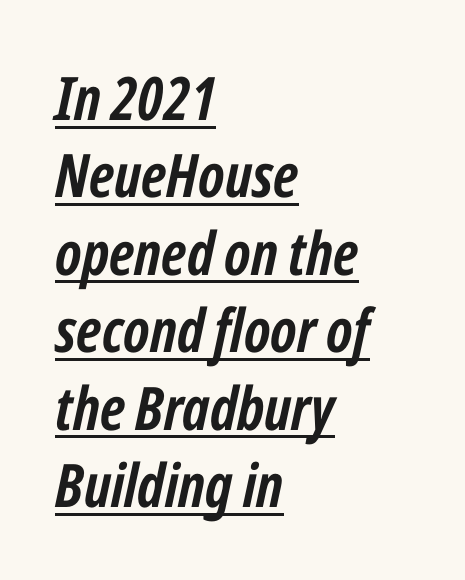
{"italic": "yes", "lean": "right", "slant_degrees": 12, "bold": "yes", "weight": "semibold", "width": "condensed", "stroke_contrast": "low", "x_height": "medium", "monospaced": "no", "underline": "yes", "align": "left", "line_spacing": "normal", "line_spacing_ratio": 1.29, "letter_spacing": "normal", "letter_spacing_em": 0.0, "glyph_px": 60}
